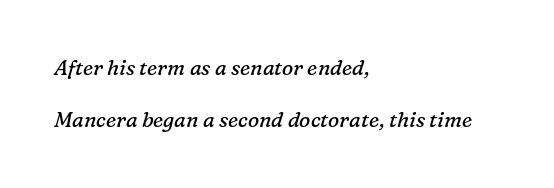
Q: Is the text bold? A: No.
Q: Is the text italic (slanted)? A: Yes, it leans right by about 16 degrees.
Q: Is the text underlined? A: No.
Q: How is the paragraph aligned? A: Left-aligned.
Q: Is the spacing between letters normal or unusually wide? A: Normal.
Q: Is the spacing between lines tight, normal or loose? A: Loose.
